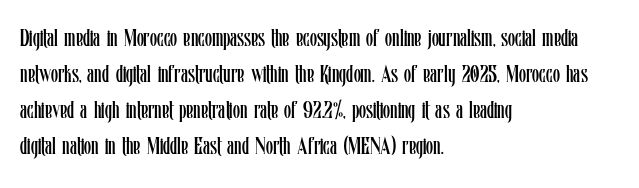
Q: Is the text bold? A: No.
Q: Is the text italic (slanted)? A: No, it is upright.
Q: Is the text underlined? A: No.
Q: How is the paragraph aligned? A: Left-aligned.
Q: Is the spacing between letters normal or unusually wide? A: Normal.
Q: Is the spacing between lines tight, normal or loose? A: Normal.
